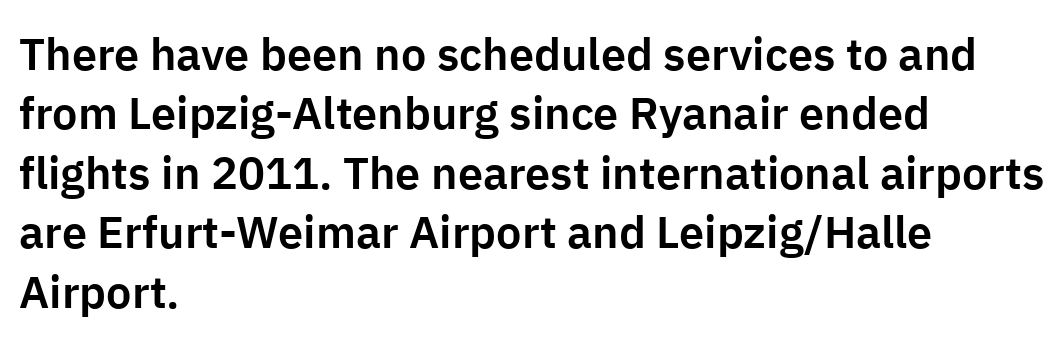
The image shows 45 px sans-serif type, upright; set left-aligned, normal line spacing (1.32x), normal letter spacing, not underlined; low stroke contrast and a medium x-height.
